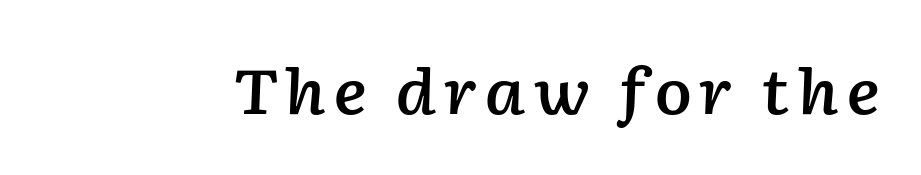
The image shows 62 px semibold type, italic (leaning right); set not underlined; low stroke contrast and a medium x-height.
